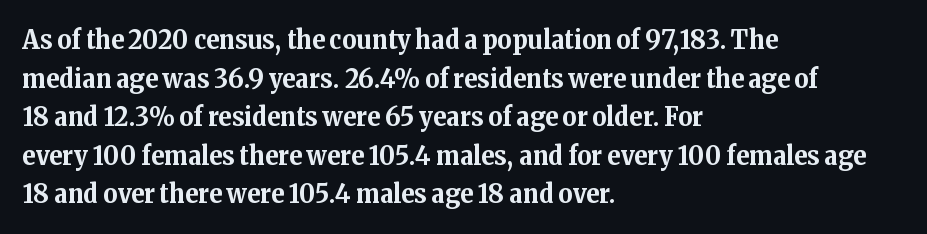
The glyphs are unaccompanied by any horizontal stroke below them. Alignment: flush left. Its strokes are broad and dark, the hallmark of bold type. Designer's note — italics off, roman on.
